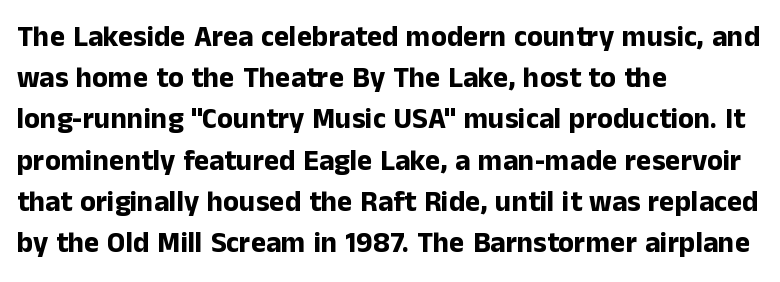
Q: Is the text bold? A: Yes.
Q: Is the text italic (slanted)? A: No, it is upright.
Q: Is the typeface a serif or a sans-serif typeface? A: Sans-serif.
Q: Is the text underlined? A: No.
Q: How is the paragraph aligned? A: Left-aligned.
Q: Is the spacing between letters normal or unusually wide? A: Normal.
Q: Is the spacing between lines tight, normal or loose? A: Normal.
Q: Width (condensed, normal, or wide)? A: Normal.
Q: Stroke contrast? A: Low.
Q: x-height? A: Medium.
Q: Monospaced? A: No.
